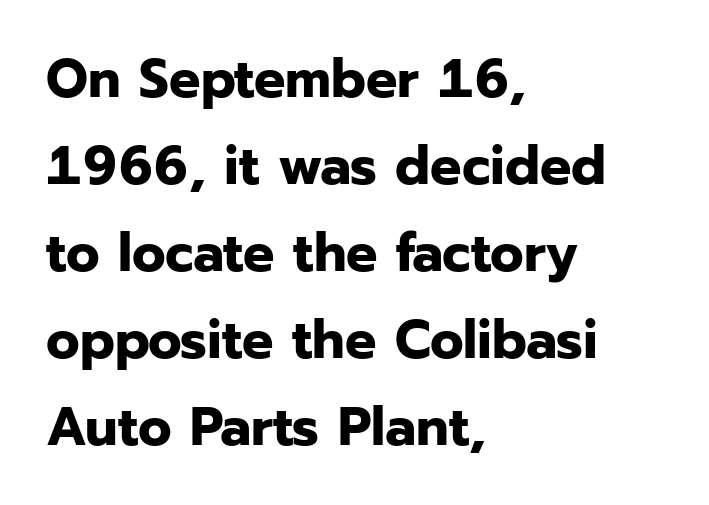
Does the type have serifs? No, each stem ends abruptly. The passage shown is emphatically bold. Each line starts at the same left margin while the right side varies. The space directly below the letters is spotless. The face used here is rendered with its standard letterfit.
